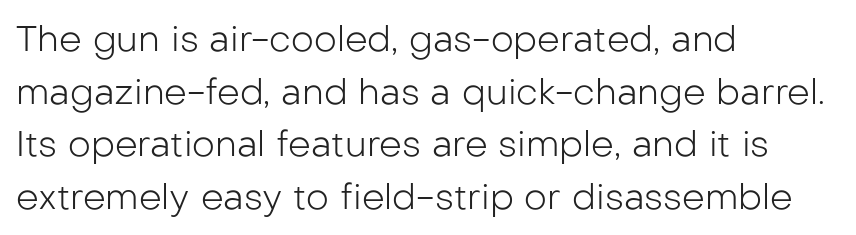
{"serif": "no", "italic": "no", "bold": "no", "weight": "light", "width": "normal", "stroke_contrast": "low", "x_height": "medium", "monospaced": "no", "underline": "no", "align": "left", "line_spacing": "normal", "line_spacing_ratio": 1.46, "letter_spacing": "normal", "letter_spacing_em": 0.0, "glyph_px": 36}
